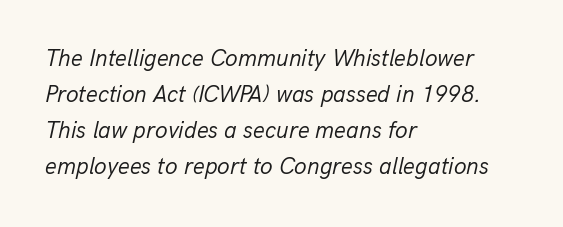
Q: Is the text bold? A: No.
Q: Is the text italic (slanted)? A: Yes, it leans right by about 13 degrees.
Q: Is the text underlined? A: No.
Q: How is the paragraph aligned? A: Left-aligned.
Q: Is the spacing between letters normal or unusually wide? A: Normal.
Q: Is the spacing between lines tight, normal or loose? A: Normal.
